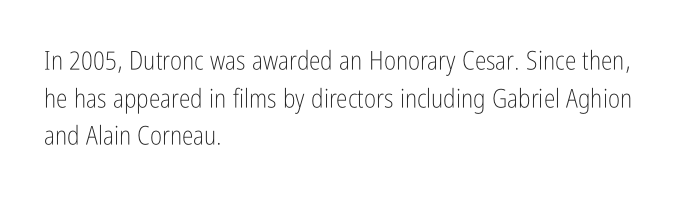
This sample is left-justified, so line endings fall wherever the words run out. Short note: letters normally spaced. These lines were composed using upright roman letters. Nothing heavy about these letters — not bold at all. The glyphs are unaccompanied by any horizontal stroke below them. Quick note: interline space is typical.
